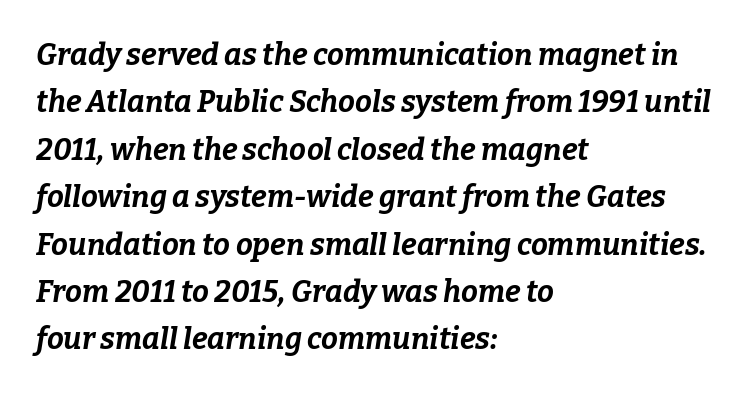
The image shows 30 px bold type, italic (leaning right); set left-aligned, normal line spacing (1.58x), normal letter spacing, not underlined; low stroke contrast and a medium x-height.
